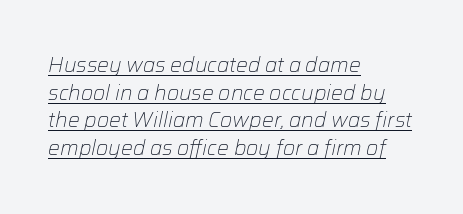
{"italic": "yes", "lean": "right", "slant_degrees": 12, "bold": "no", "underline": "yes", "align": "left", "line_spacing": "normal", "line_spacing_ratio": 1.32, "letter_spacing": "normal", "letter_spacing_em": 0.0, "glyph_px": 21}
